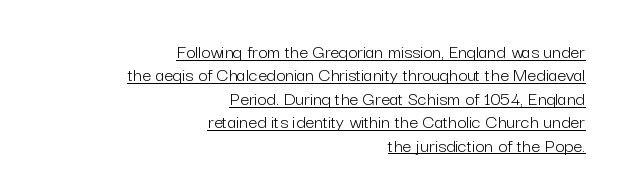
Students, note that the glyphs here touch the page at normal intervals. Posture: straight, roman, zero tilt. This sample carries an underscore along the baseline area. The characters are drawn with everyday or finer stroke widths. Is the block centered? No — it sits flush against the right margin.
